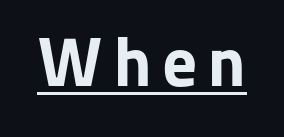
{"serif": "no", "italic": "no", "bold": "yes", "weight": "bold", "width": "normal", "stroke_contrast": "low", "x_height": "medium", "monospaced": "no", "underline": "yes", "glyph_px": 70}
